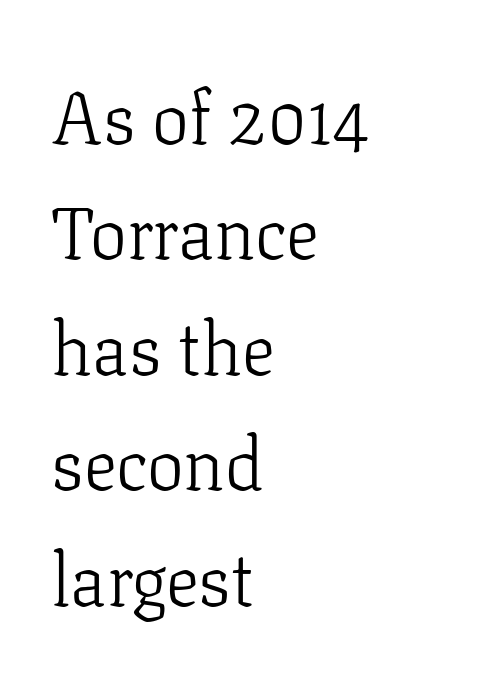
Q: Is the text bold? A: No.
Q: Is the text italic (slanted)? A: No, it is upright.
Q: Is the typeface a serif or a sans-serif typeface? A: Serif.
Q: Is the text underlined? A: No.
Q: How is the paragraph aligned? A: Left-aligned.
Q: Is the spacing between letters normal or unusually wide? A: Normal.
Q: Is the spacing between lines tight, normal or loose? A: Normal.
Q: Width (condensed, normal, or wide)? A: Normal.
Q: Stroke contrast? A: Low.
Q: x-height? A: Medium.
Q: Monospaced? A: No.
